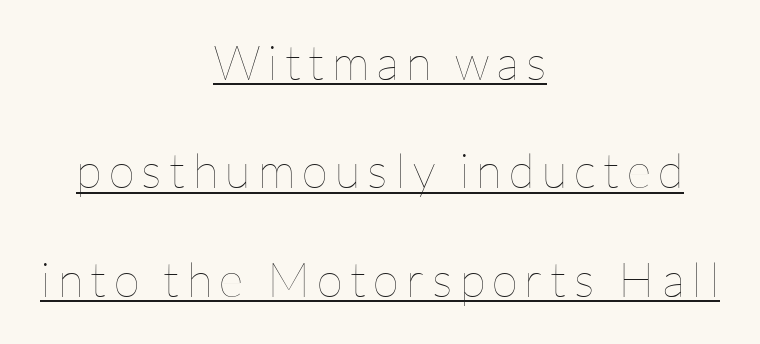
The image shows 48 px thin type, upright; set centered, loose line spacing (2.26x), underlined; low stroke contrast and a medium x-height.
